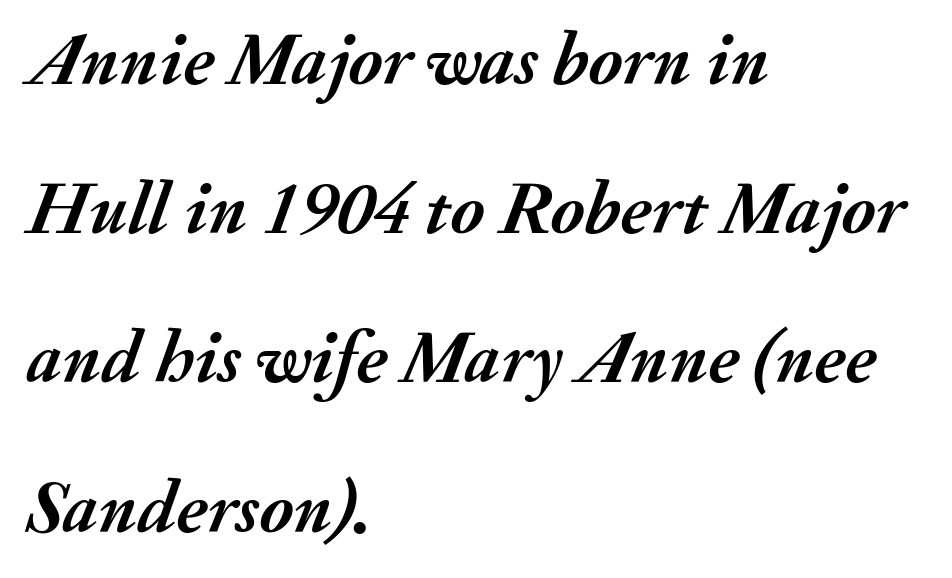
The image shows 75 px semibold type, italic (leaning right); set left-aligned, loose line spacing (1.99x), normal letter spacing, not underlined; medium stroke contrast and a small x-height.
